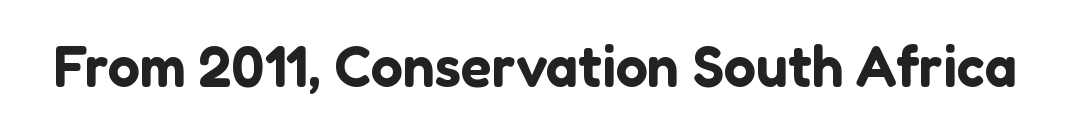
Q: Is the text italic (slanted)? A: No, it is upright.
Q: Is the typeface a serif or a sans-serif typeface? A: Sans-serif.
Q: Is the text underlined? A: No.
Q: Is the spacing between letters normal or unusually wide? A: Normal.
Q: Width (condensed, normal, or wide)? A: Normal.
Q: Stroke contrast? A: Low.
Q: x-height? A: Medium.
Q: Monospaced? A: No.
